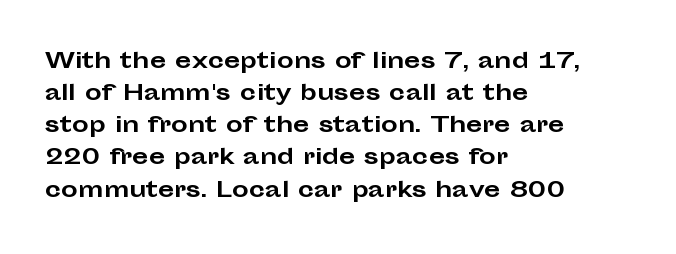
Q: Is the text bold? A: Yes.
Q: Is the text italic (slanted)? A: No, it is upright.
Q: Is the text underlined? A: No.
Q: How is the paragraph aligned? A: Left-aligned.
Q: Is the spacing between letters normal or unusually wide? A: Normal.
Q: Is the spacing between lines tight, normal or loose? A: Normal.
